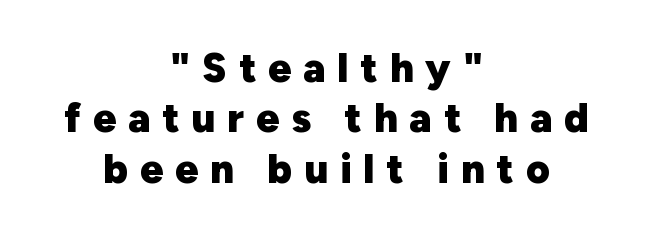
The image shows 41 px heavy sans-serif type, upright; set centered, line spacing 1.23x, unusually wide letter spacing (+0.29 em), not underlined; low stroke contrast and a medium x-height.
